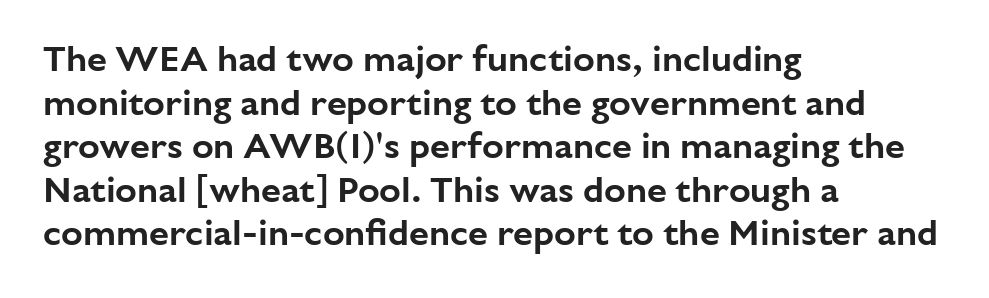
Q: Is the text italic (slanted)? A: No, it is upright.
Q: Is the typeface a serif or a sans-serif typeface? A: Sans-serif.
Q: Is the text underlined? A: No.
Q: How is the paragraph aligned? A: Left-aligned.
Q: Is the spacing between letters normal or unusually wide? A: Normal.
Q: Width (condensed, normal, or wide)? A: Normal.
Q: Stroke contrast? A: Low.
Q: x-height? A: Medium.
Q: Monospaced? A: No.
